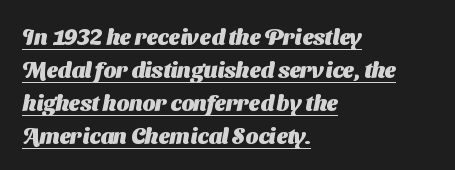
Q: Is the text bold? A: Yes.
Q: Is the text underlined? A: Yes.
Q: How is the paragraph aligned? A: Left-aligned.
Q: Is the spacing between letters normal or unusually wide? A: Normal.
Q: Is the spacing between lines tight, normal or loose? A: Normal.
